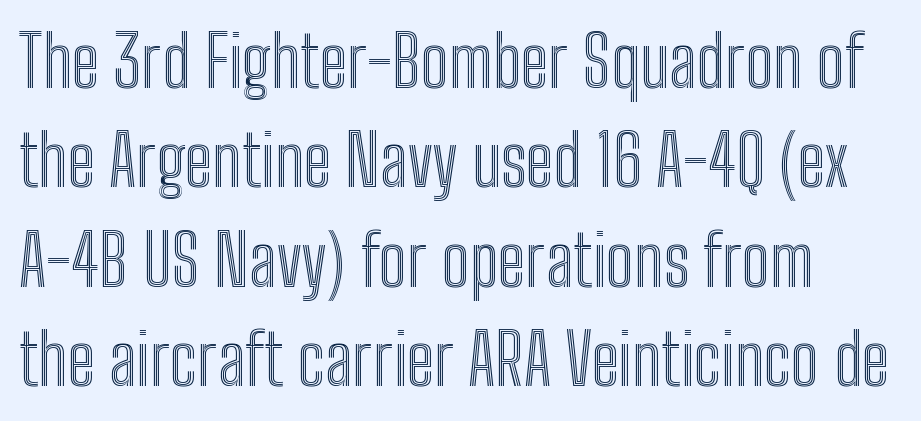
Q: Is the text italic (slanted)? A: No, it is upright.
Q: Is the text underlined? A: No.
Q: Is the spacing between letters normal or unusually wide? A: Normal.
Q: Is the spacing between lines tight, normal or loose? A: Normal.
Q: Width (condensed, normal, or wide)? A: Condensed.
Q: x-height? A: Medium.
Q: Monospaced? A: No.
